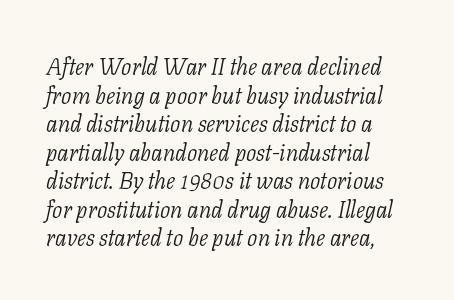
Q: Is the text bold? A: No.
Q: Is the text italic (slanted)? A: Yes, it leans right by about 11 degrees.
Q: Is the text underlined? A: No.
Q: How is the paragraph aligned? A: Left-aligned.
Q: Is the spacing between letters normal or unusually wide? A: Normal.
